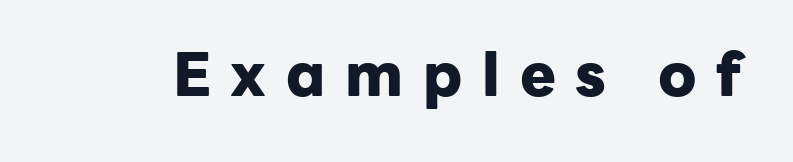
{"serif": "no", "italic": "no", "bold": "yes", "weight": "heavy", "width": "normal", "stroke_contrast": "low", "x_height": "medium", "monospaced": "no", "underline": "no", "letter_spacing": "wide", "letter_spacing_em": 0.33, "glyph_px": 60}
